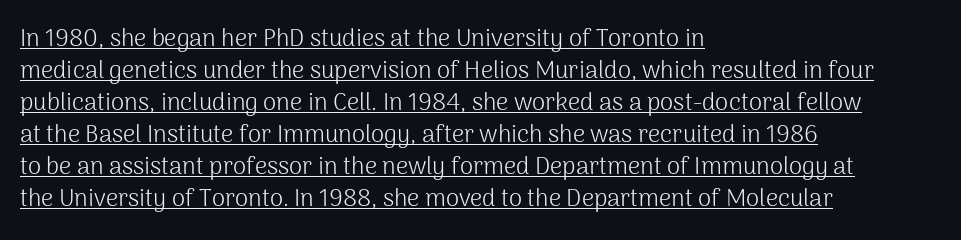
{"italic": "no", "bold": "no", "underline": "yes", "align": "left", "line_spacing": "normal", "line_spacing_ratio": 1.33, "letter_spacing": "normal", "letter_spacing_em": 0.0, "glyph_px": 24}
